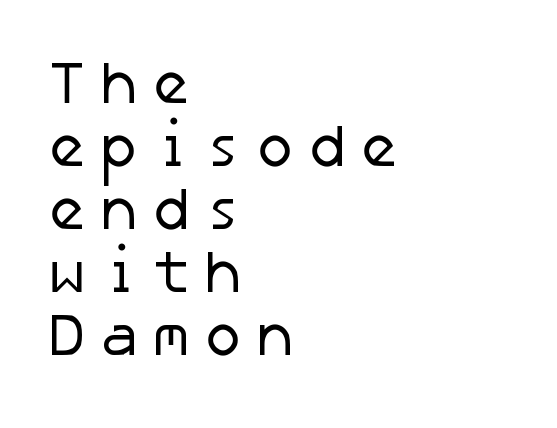
The image shows 60 px regular-weight sans-serif type; set left-aligned, tight line spacing (1.05x), unusually wide letter spacing (+0.2 em), not underlined; low stroke contrast and a medium x-height.
